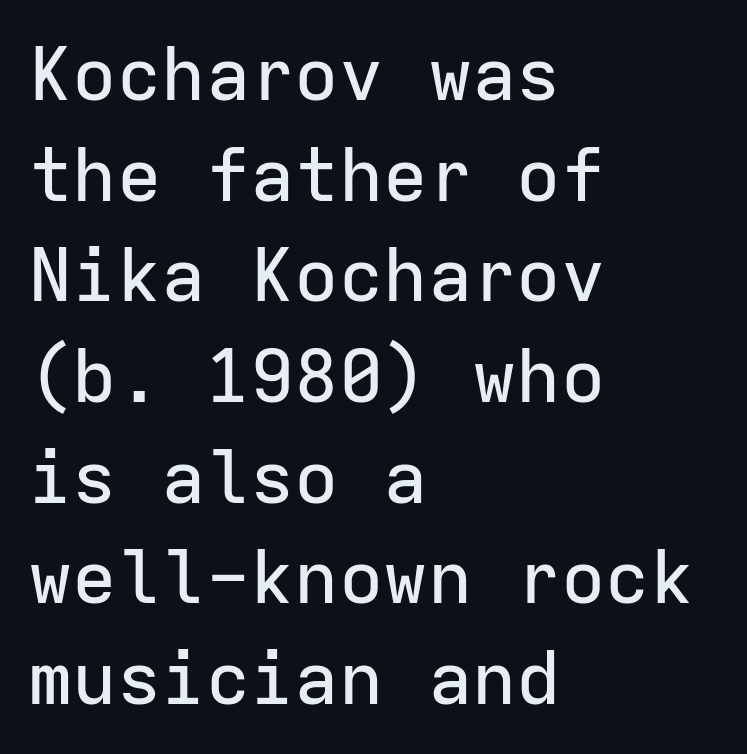
{"serif": "no", "italic": "no", "width": "normal", "stroke_contrast": "low", "x_height": "medium", "monospaced": "yes", "underline": "no", "align": "left", "line_spacing": "normal", "line_spacing_ratio": 1.36, "letter_spacing": "normal", "letter_spacing_em": 0.0, "glyph_px": 74}
